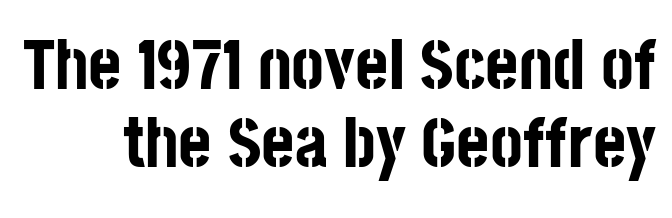
To sum up the face: it is a sans, with no serifs. The font's upright variant was chosen for this text. Leading is clearly below the norm, producing a dense column. The letters advance in unequal steps, a hallmark of proportional type.
